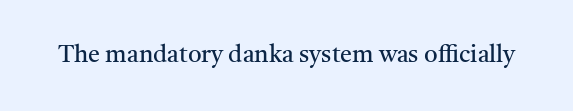
Only glyphs here, with clear space below each row. Notice how the stems are strictly vertical — no italics here. Between one letter and the next there's only the usual sliver of space. Is this a heavy cut? Hardly; it is regular or lighter.
